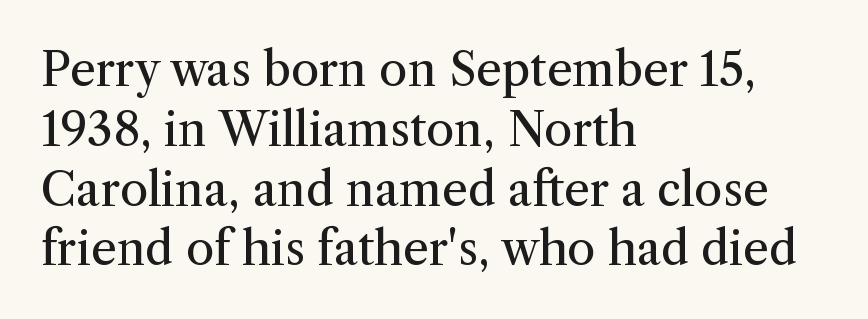
Q: Is the text bold? A: No.
Q: Is the text italic (slanted)? A: No, it is upright.
Q: Is the typeface a serif or a sans-serif typeface? A: Serif.
Q: Is the text underlined? A: No.
Q: How is the paragraph aligned? A: Left-aligned.
Q: Is the spacing between letters normal or unusually wide? A: Normal.
Q: Is the spacing between lines tight, normal or loose? A: Normal.
Q: Width (condensed, normal, or wide)? A: Normal.
Q: Stroke contrast? A: Medium.
Q: x-height? A: Medium.
Q: Monospaced? A: No.
